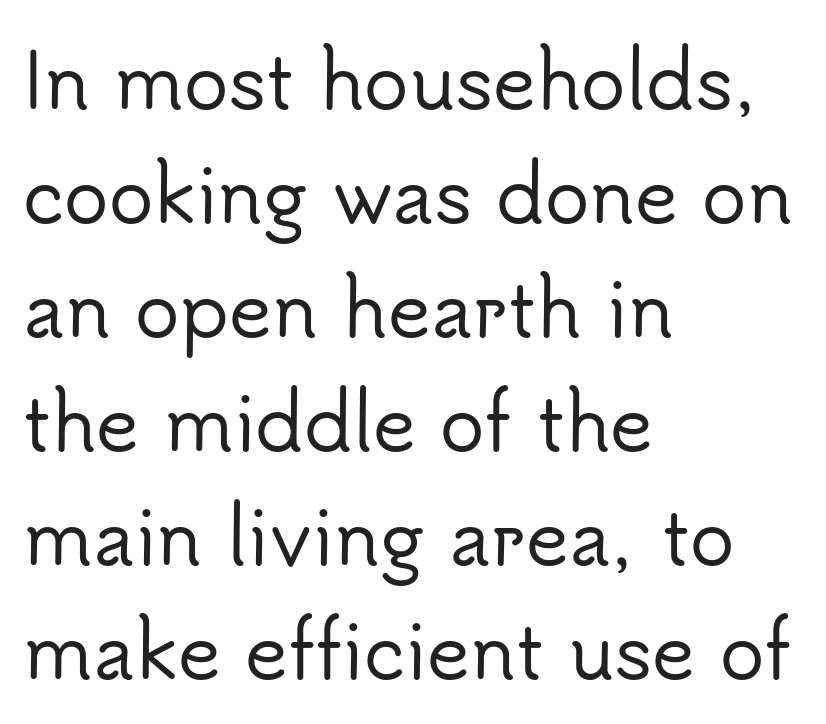
Q: Is the text italic (slanted)? A: No, it is upright.
Q: Is the typeface a serif or a sans-serif typeface? A: Sans-serif.
Q: Is the text underlined? A: No.
Q: How is the paragraph aligned? A: Left-aligned.
Q: Is the spacing between letters normal or unusually wide? A: Normal.
Q: Is the spacing between lines tight, normal or loose? A: Normal.
Q: Width (condensed, normal, or wide)? A: Normal.
Q: Stroke contrast? A: Low.
Q: x-height? A: Small.
Q: Monospaced? A: No.
